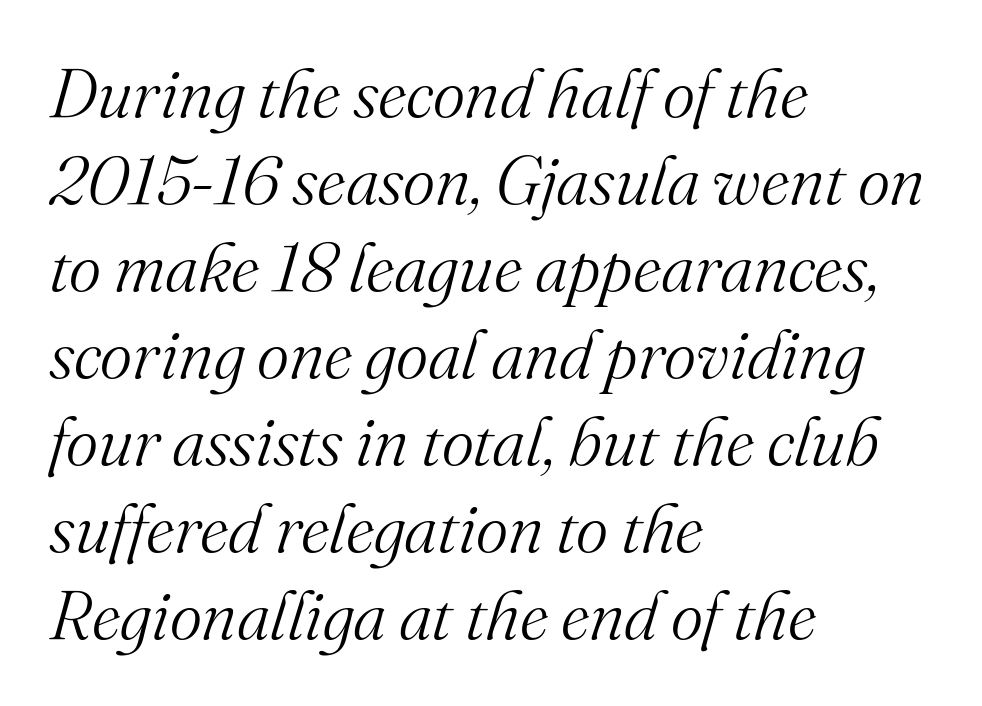
The image shows 69 px light serif type, italic (leaning right); set left-aligned, normal line spacing (1.26x), normal letter spacing, not underlined; medium stroke contrast and a small x-height.
